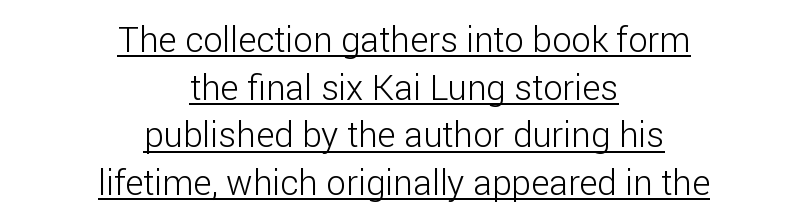
Q: Is the text bold? A: No.
Q: Is the text italic (slanted)? A: No, it is upright.
Q: Is the typeface a serif or a sans-serif typeface? A: Sans-serif.
Q: Is the text underlined? A: Yes.
Q: How is the paragraph aligned? A: Centered.
Q: Is the spacing between letters normal or unusually wide? A: Normal.
Q: Is the spacing between lines tight, normal or loose? A: Normal.
Q: Width (condensed, normal, or wide)? A: Normal.
Q: Stroke contrast? A: Low.
Q: x-height? A: Medium.
Q: Monospaced? A: No.
